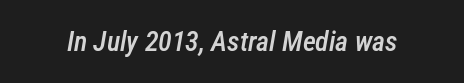
The image shows 28 px semibold, condensed type, italic (leaning right); set normal letter spacing, not underlined; low stroke contrast and a medium x-height.
